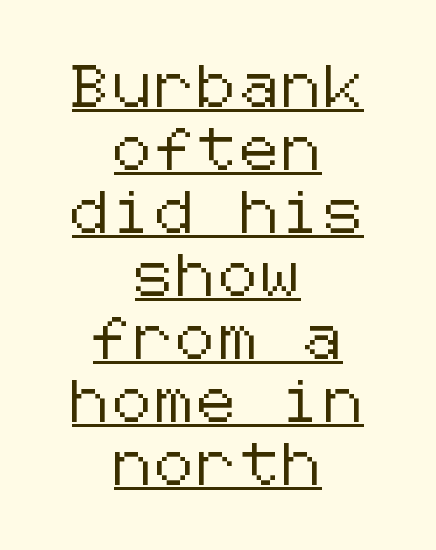
Q: Is the text italic (slanted)? A: No, it is upright.
Q: Is the typeface a serif or a sans-serif typeface? A: Sans-serif.
Q: Is the text underlined? A: Yes.
Q: How is the paragraph aligned? A: Centered.
Q: Is the spacing between lines tight, normal or loose? A: Normal.
Q: Width (condensed, normal, or wide)? A: Normal.
Q: Stroke contrast? A: Low.
Q: x-height? A: Medium.
